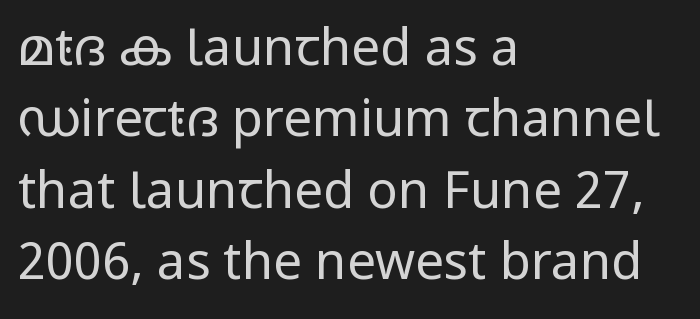
Q: Is the text bold? A: No.
Q: Is the text italic (slanted)? A: No, it is upright.
Q: Is the typeface a serif or a sans-serif typeface? A: Sans-serif.
Q: Is the text underlined? A: No.
Q: How is the paragraph aligned? A: Left-aligned.
Q: Is the spacing between letters normal or unusually wide? A: Normal.
Q: Is the spacing between lines tight, normal or loose? A: Normal.
Q: Width (condensed, normal, or wide)? A: Condensed.
Q: Stroke contrast? A: Low.
Q: x-height? A: Large.
Q: Monospaced? A: No.
